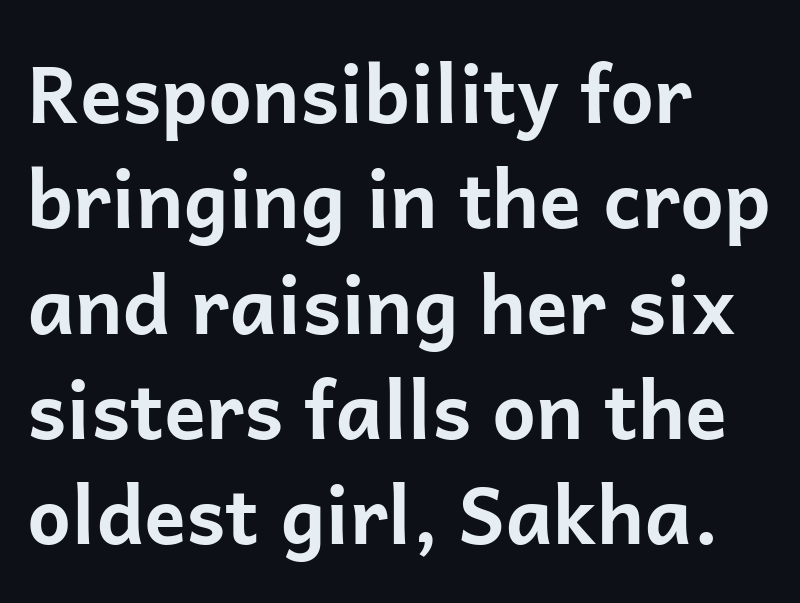
Q: Is the text bold? A: Yes.
Q: Is the text italic (slanted)? A: No, it is upright.
Q: Is the typeface a serif or a sans-serif typeface? A: Sans-serif.
Q: Is the text underlined? A: No.
Q: How is the paragraph aligned? A: Left-aligned.
Q: Is the spacing between letters normal or unusually wide? A: Normal.
Q: Is the spacing between lines tight, normal or loose? A: Normal.
Q: Width (condensed, normal, or wide)? A: Normal.
Q: Stroke contrast? A: Low.
Q: x-height? A: Medium.
Q: Monospaced? A: No.
